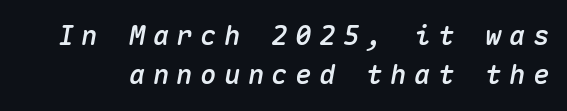
The image shows 27 px text type, italic (leaning right); set normal line spacing (1.45x), unusually wide letter spacing (+0.28 em), not underlined.
